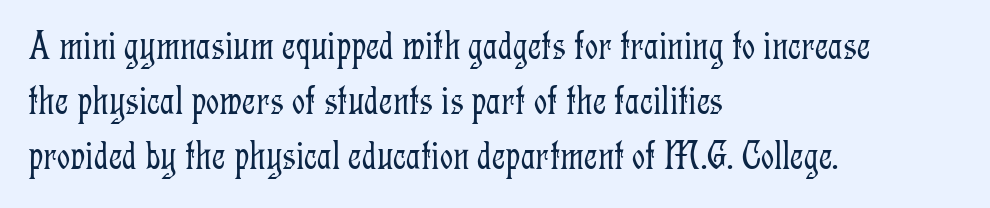
{"serif": "yes", "italic": "no", "bold": "no", "weight": "light", "width": "condensed", "stroke_contrast": "low", "x_height": "medium", "monospaced": "no", "underline": "no", "align": "left", "line_spacing": "normal", "line_spacing_ratio": 1.34, "letter_spacing": "normal", "letter_spacing_em": 0.0, "glyph_px": 41}
